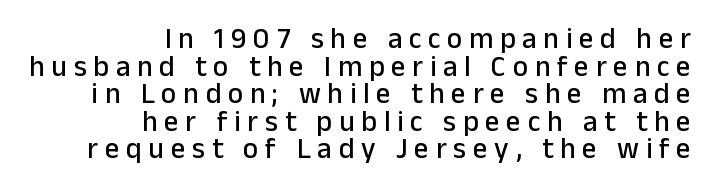
Reading down the block, your eye finds every line finishing at a fixed right position. Designer's note — italics off, roman on. Check under the words: just untouched page. Serifs: no, the terminals of the letterforms are clean. Tightly led — the rows are bunched.
